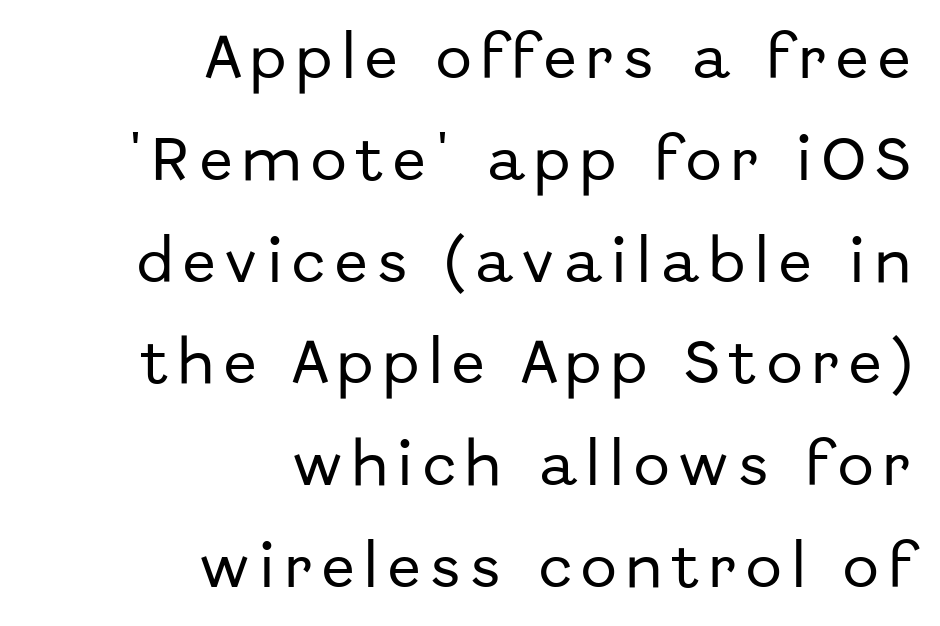
Each row of text sits above clean, open space. The passage shown is typeset with a sans-serif family. The passage shown has open, widely tracked lettering throughout. The face used here is proportionally spaced, like ordinary book or web type. Casual observation: everything's shoved over to the right. This sample trades compactness for vertical openness between lines.
